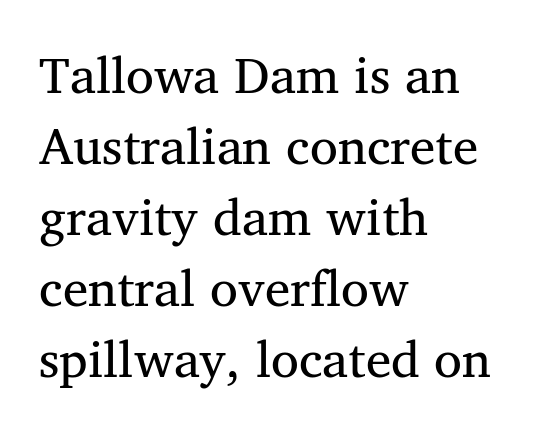
{"serif": "yes", "bold": "no", "weight": "regular", "width": "normal", "stroke_contrast": "medium", "x_height": "medium", "monospaced": "no", "underline": "no", "align": "left", "line_spacing": "normal", "line_spacing_ratio": 1.39, "letter_spacing": "normal", "letter_spacing_em": 0.0, "glyph_px": 51}
